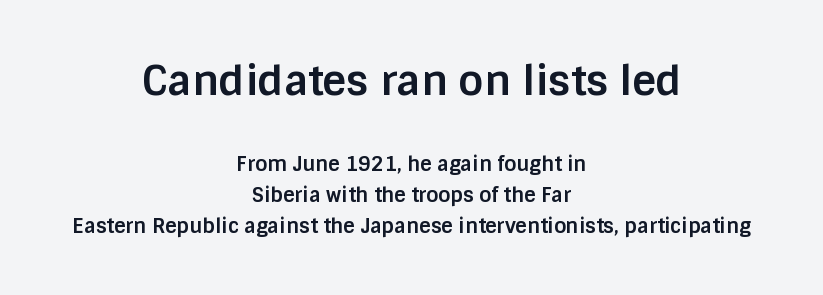
These lines are rendered in a variable-pitch font. The font's upright variant was chosen for this text. Larger block? The one above; the one below is distinctly smaller. Stroke terminals: plain, sans-serif. Letters rest on an invisible, unmarked baseline. The horizontal fit of the characters is conventional and even.
